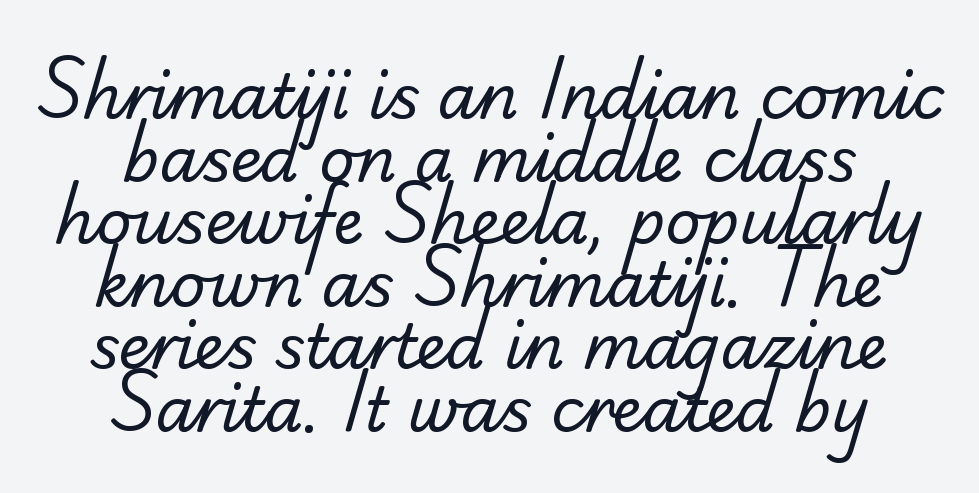
{"serif": "no", "bold": "no", "weight": "regular", "width": "normal", "stroke_contrast": "low", "x_height": "small", "monospaced": "no", "underline": "no", "align": "center", "line_spacing": "tight", "line_spacing_ratio": 1.01, "letter_spacing": "normal", "letter_spacing_em": 0.0, "glyph_px": 62}
